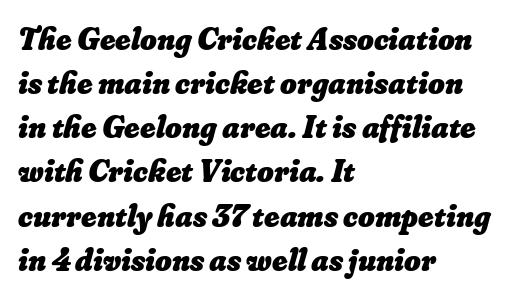
Q: Is the text bold? A: Yes.
Q: Is the text underlined? A: No.
Q: How is the paragraph aligned? A: Left-aligned.
Q: Is the spacing between letters normal or unusually wide? A: Normal.
Q: Is the spacing between lines tight, normal or loose? A: Normal.
Q: Width (condensed, normal, or wide)? A: Normal.
Q: Stroke contrast? A: Low.
Q: x-height? A: Small.
Q: Monospaced? A: No.
